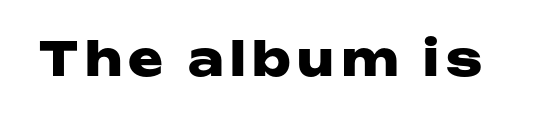
{"serif": "no", "italic": "no", "bold": "yes", "weight": "heavy", "width": "wide", "stroke_contrast": "low", "x_height": "medium", "monospaced": "no", "underline": "no", "glyph_px": 47}
